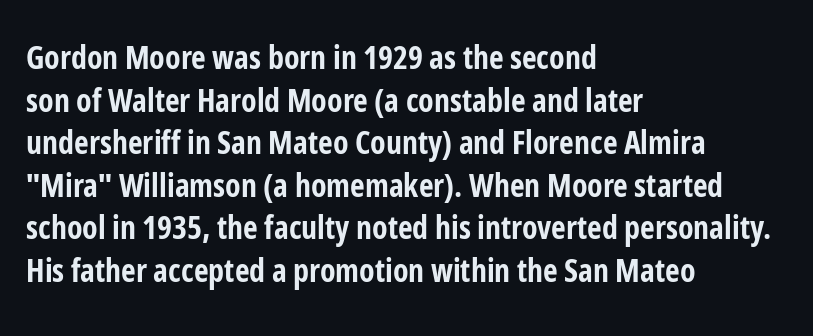
The image shows 32 px bold, condensed sans-serif type, upright; set left-aligned, normal line spacing (1.33x), normal letter spacing, not underlined; low stroke contrast and a medium x-height.
